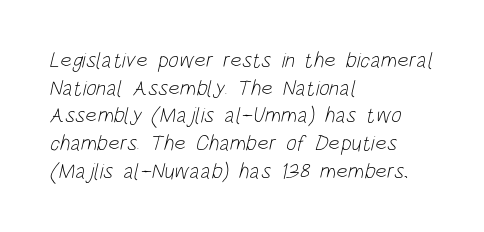
Q: Is the text bold? A: No.
Q: Is the text underlined? A: No.
Q: How is the paragraph aligned? A: Left-aligned.
Q: Is the spacing between letters normal or unusually wide? A: Normal.
Q: Is the spacing between lines tight, normal or loose? A: Normal.
